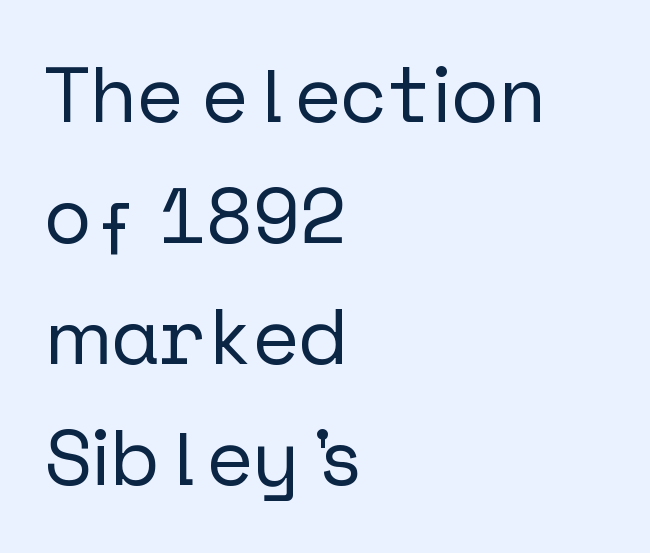
Q: Is the text italic (slanted)? A: No, it is upright.
Q: Is the typeface a serif or a sans-serif typeface? A: Sans-serif.
Q: Is the text underlined? A: No.
Q: How is the paragraph aligned? A: Left-aligned.
Q: Is the spacing between letters normal or unusually wide? A: Normal.
Q: Is the spacing between lines tight, normal or loose? A: Normal.
Q: Width (condensed, normal, or wide)? A: Normal.
Q: Stroke contrast? A: Low.
Q: x-height? A: Medium.
